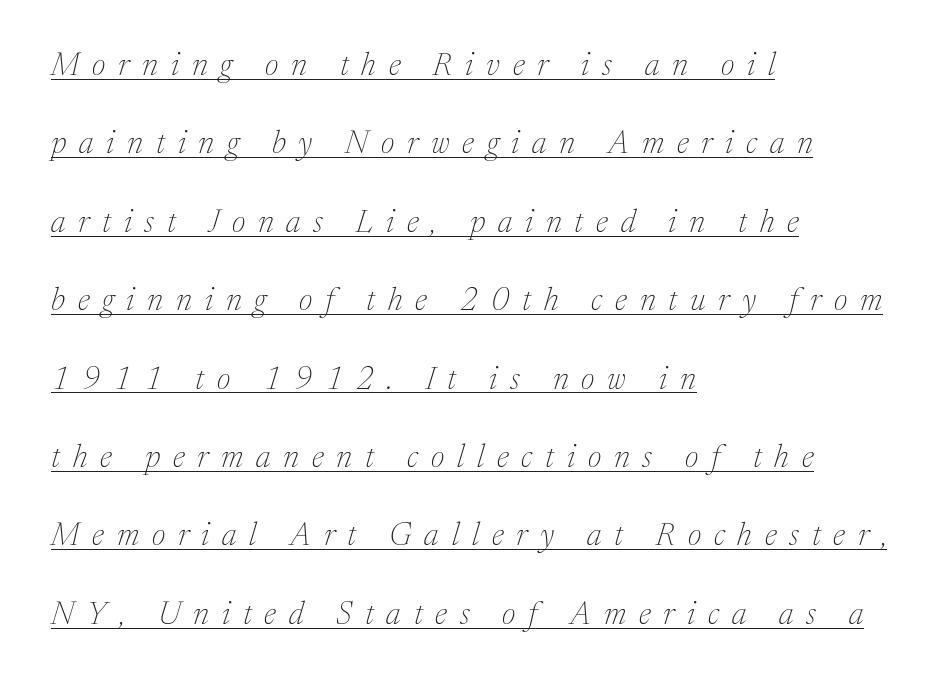
{"serif": "yes", "italic": "yes", "lean": "right", "slant_degrees": 17, "bold": "no", "weight": "thin", "width": "normal", "stroke_contrast": "medium", "x_height": "medium", "monospaced": "no", "underline": "yes", "align": "left", "line_spacing": "loose", "line_spacing_ratio": 2.45, "letter_spacing": "wide", "letter_spacing_em": 0.4, "glyph_px": 32}
